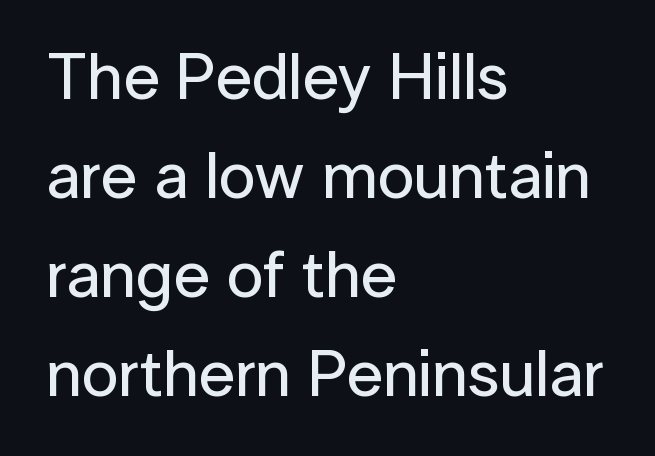
{"serif": "no", "italic": "no", "width": "normal", "stroke_contrast": "low", "x_height": "medium", "monospaced": "no", "underline": "no", "align": "left", "line_spacing": "normal", "line_spacing_ratio": 1.5, "letter_spacing": "normal", "letter_spacing_em": 0.0, "glyph_px": 66}
